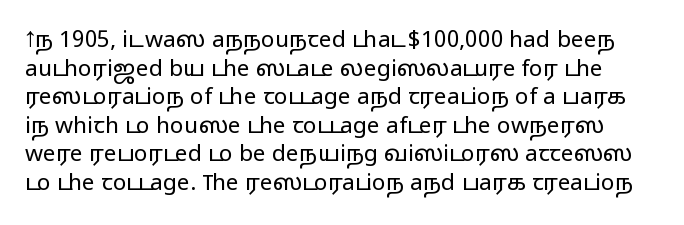
Is the stroke heavy? The answer is a plain regular-or-lighter. The font's upright variant was chosen for this text. Nobody drew a line under any word here. How are the letters spaced? Ordinarily, with no added tracking.
